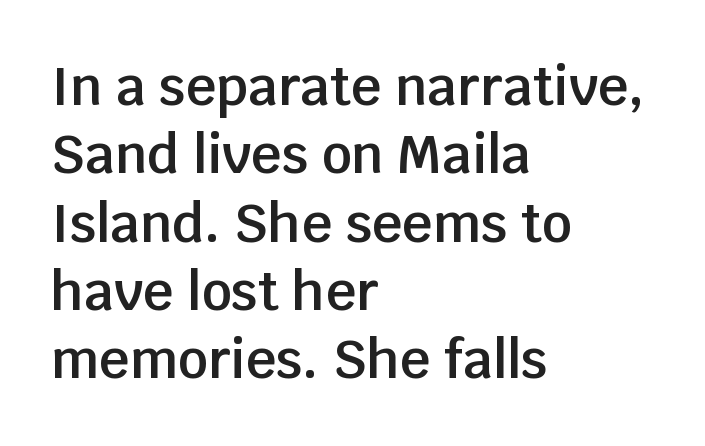
Character widths vary here, with narrow letters taking less room than wide ones. A semibold gives these letters moderate extra thickness, short of bold. Check under the words: just untouched page. Interline gaps are of average width in this sample.
